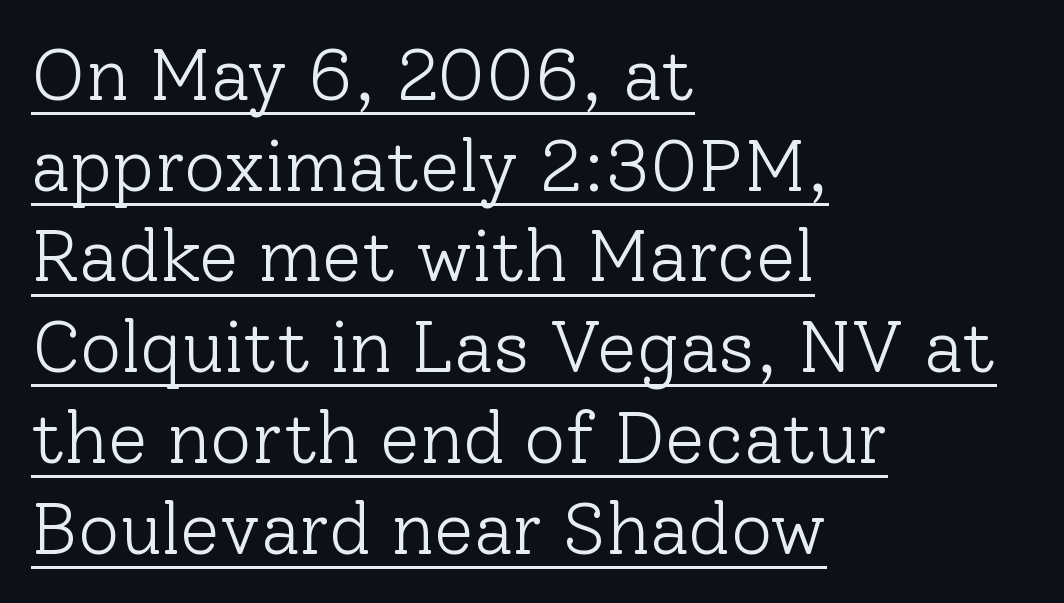
The image shows 72 px light serif type, upright; set left-aligned, normal line spacing (1.26x), normal letter spacing, underlined; low stroke contrast and a medium x-height.
